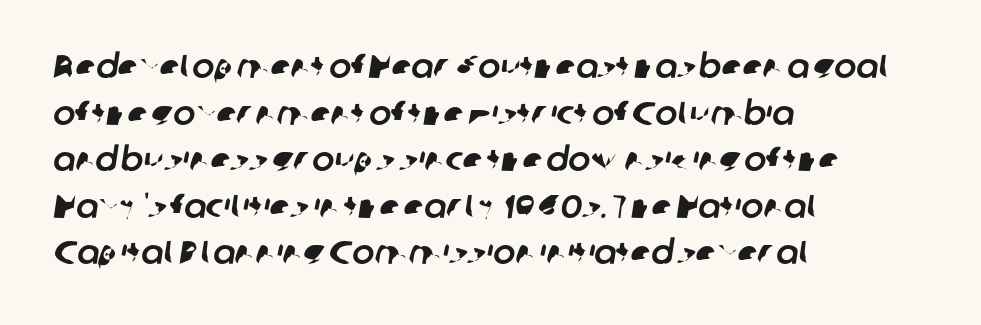
{"serif": "no", "width": "normal", "stroke_contrast": "low", "x_height": "medium", "monospaced": "no", "underline": "no", "align": "left", "line_spacing": "normal", "line_spacing_ratio": 1.41, "letter_spacing": "normal", "letter_spacing_em": 0.0, "glyph_px": 33}
